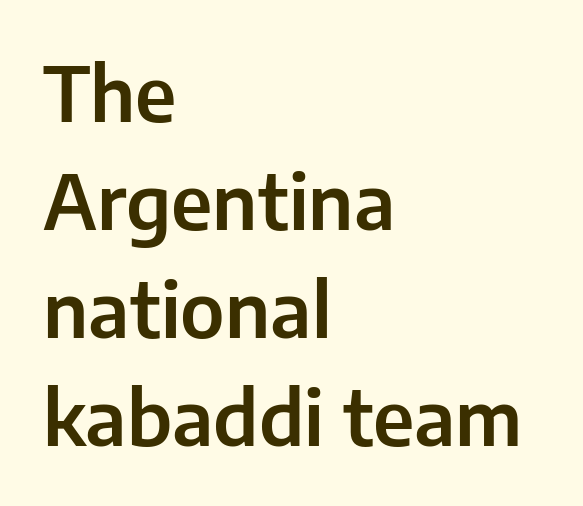
The image shows 76 px sans-serif type, upright; set left-aligned, normal line spacing (1.42x), normal letter spacing, not underlined; low stroke contrast and a medium x-height.
